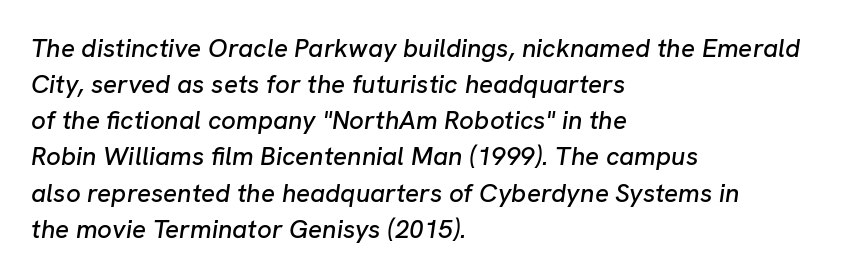
Q: Is the text italic (slanted)? A: Yes, it leans right by about 8 degrees.
Q: Is the text underlined? A: No.
Q: How is the paragraph aligned? A: Left-aligned.
Q: Is the spacing between letters normal or unusually wide? A: Normal.
Q: Is the spacing between lines tight, normal or loose? A: Normal.
